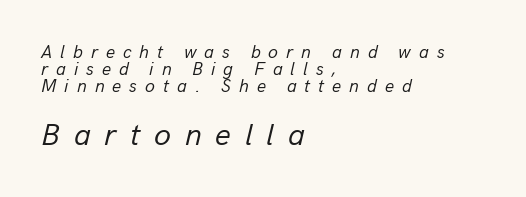
{"italic": "yes", "lean": "right", "slant_degrees": 13, "bold": "no", "weight": "regular", "width": "normal", "stroke_contrast": "low", "x_height": "medium", "monospaced": "no", "underline": "no", "align": "left", "line_spacing": "tight", "line_spacing_ratio": 0.95, "letter_spacing": "wide", "letter_spacing_em": 0.44, "larger_block": "second", "size_ratio": 1.72, "glyph_px": 31}
